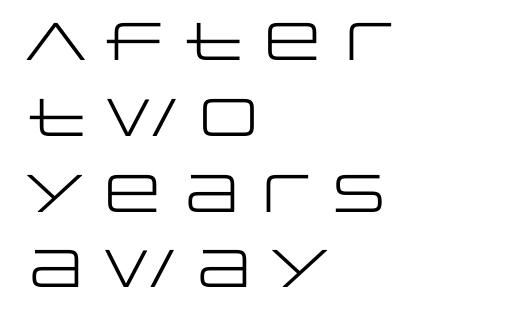
The foot of each line stays bare and open. This block has exactly the height ordinary leading produces. Posture: straight, roman, zero tilt. Between one letter and the next there's only the usual sliver of space. Observe the absence of serifs on each vertical stroke in this sample. A quiet, ordinary-to-light weight characterises the typeface.
